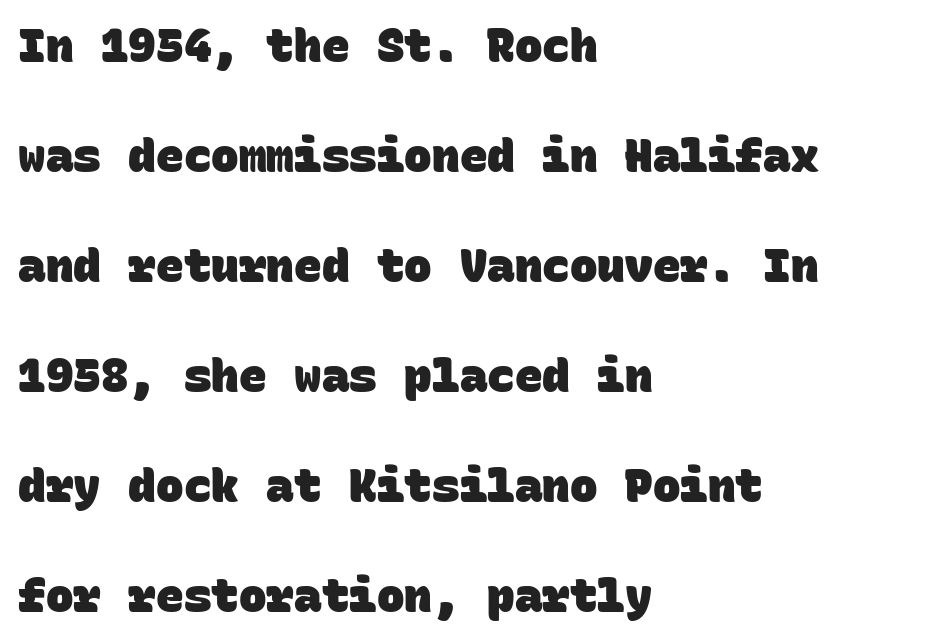
Q: Is the text bold? A: Yes.
Q: Is the typeface a serif or a sans-serif typeface? A: Sans-serif.
Q: Is the text underlined? A: No.
Q: How is the paragraph aligned? A: Left-aligned.
Q: Is the spacing between letters normal or unusually wide? A: Normal.
Q: Is the spacing between lines tight, normal or loose? A: Loose.
Q: Width (condensed, normal, or wide)? A: Normal.
Q: Stroke contrast? A: Low.
Q: x-height? A: Large.
Q: Monospaced? A: Yes.
